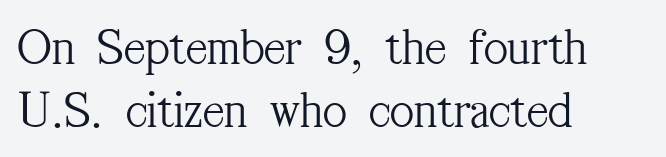
{"serif": "yes", "italic": "no", "bold": "no", "weight": "light", "width": "condensed", "stroke_contrast": "medium", "x_height": "medium", "monospaced": "no", "underline": "no", "align": "left", "line_spacing_ratio": 1.22, "letter_spacing": "normal", "letter_spacing_em": 0.0, "glyph_px": 52}
